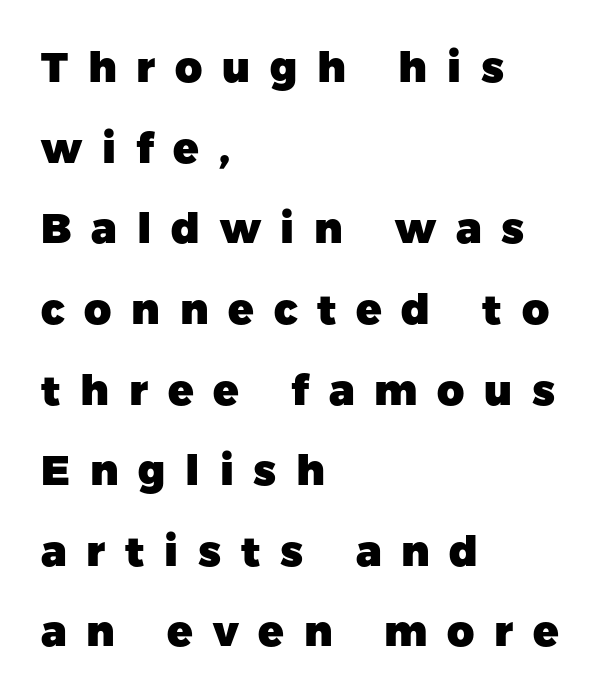
The image shows 42 px heavy sans-serif type, upright; set left-aligned, loose line spacing (1.92x), unusually wide letter spacing (+0.47 em), not underlined; low stroke contrast and a medium x-height.
